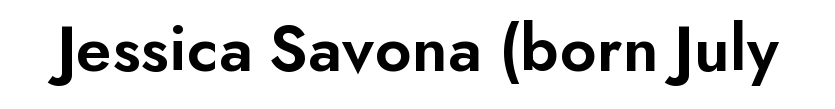
Q: Is the text bold? A: Semi-bold.
Q: Is the text italic (slanted)? A: No, it is upright.
Q: Is the typeface a serif or a sans-serif typeface? A: Sans-serif.
Q: Is the text underlined? A: No.
Q: Is the spacing between letters normal or unusually wide? A: Normal.
Q: Width (condensed, normal, or wide)? A: Normal.
Q: Stroke contrast? A: Low.
Q: x-height? A: Small.
Q: Monospaced? A: No.
